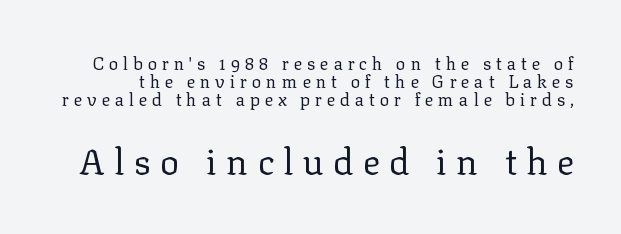
{"serif": "yes", "italic": "no", "bold": "no", "weight": "regular", "width": "normal", "stroke_contrast": "low", "x_height": "medium", "monospaced": "no", "underline": "no", "line_spacing": "tight", "line_spacing_ratio": 0.99, "letter_spacing": "wide", "letter_spacing_em": 0.26, "larger_block": "second", "size_ratio": 2.0, "glyph_px": 36}
